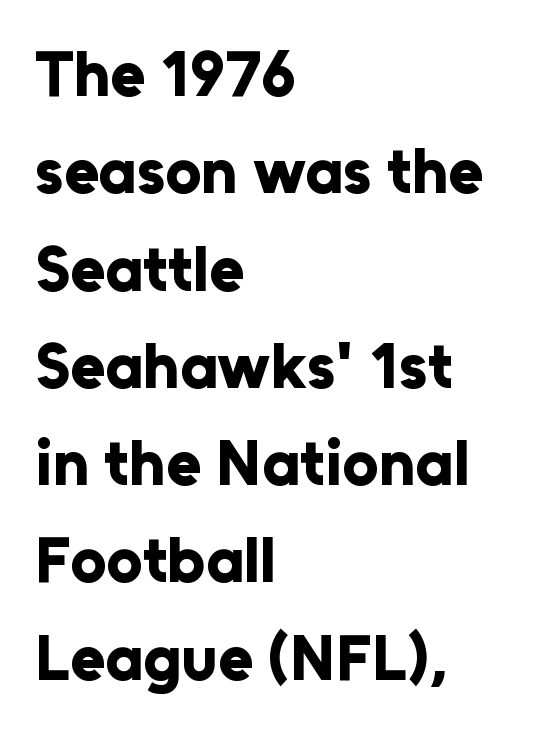
The typeface chosen for these lines omits serifs. The type sits square on the baseline with zero lean. Think of a printed novel: that variable character pitch is what you see here. The rendering uses a bold face; every stroke is thick and dark.
